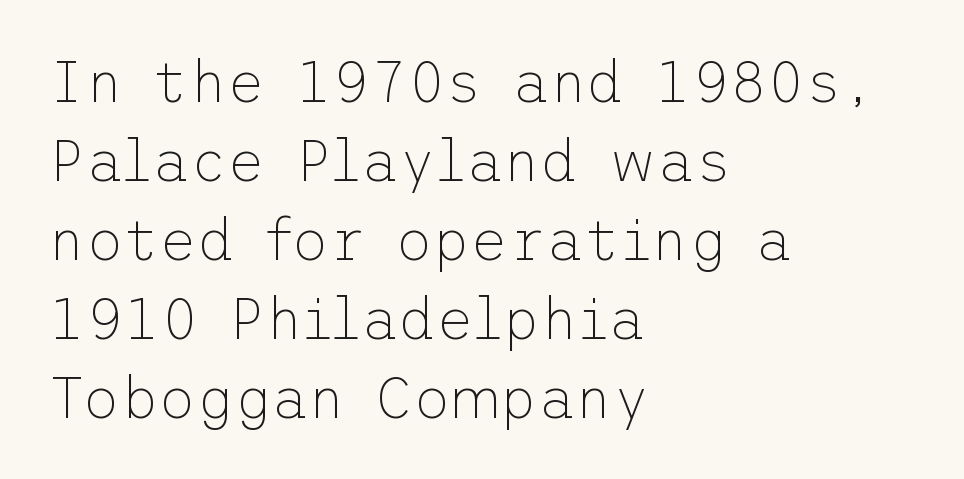
The image shows 58 px thin sans-serif type, upright; set left-aligned, normal line spacing (1.36x), normal letter spacing, not underlined; low stroke contrast and a medium x-height.
